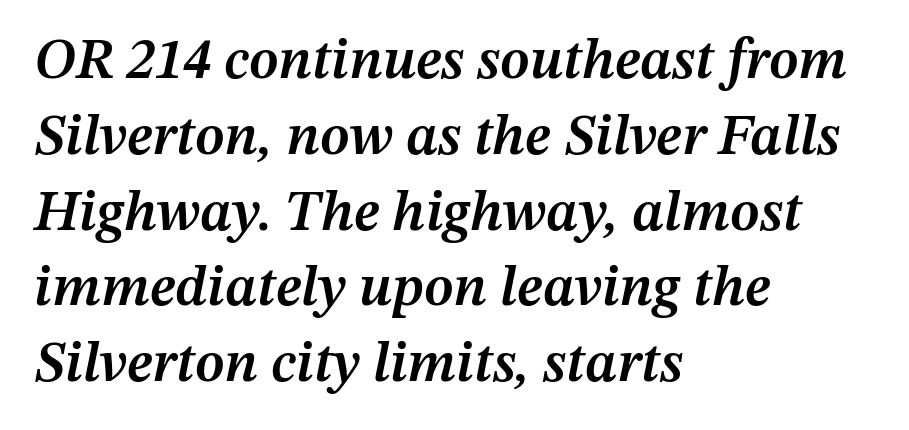
Q: Is the text bold? A: Semi-bold.
Q: Is the text italic (slanted)? A: Yes, it leans right by about 12 degrees.
Q: Is the text underlined? A: No.
Q: How is the paragraph aligned? A: Left-aligned.
Q: Is the spacing between letters normal or unusually wide? A: Normal.
Q: Is the spacing between lines tight, normal or loose? A: Normal.
Q: Width (condensed, normal, or wide)? A: Normal.
Q: Stroke contrast? A: Medium.
Q: x-height? A: Medium.
Q: Monospaced? A: No.
